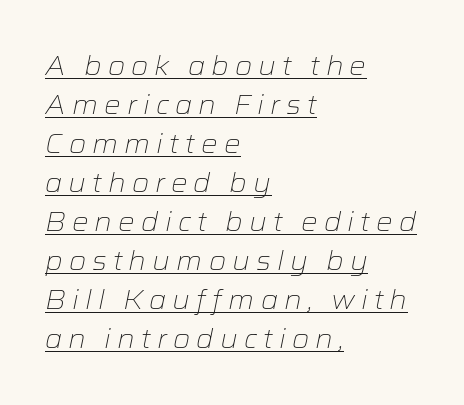
The ragged edge is on the right, which tells us the setting is flush left. The vertical gap from one line to the next is medium. Looking at the ascenders, they clearly lean. Every word sits above its own underline.
